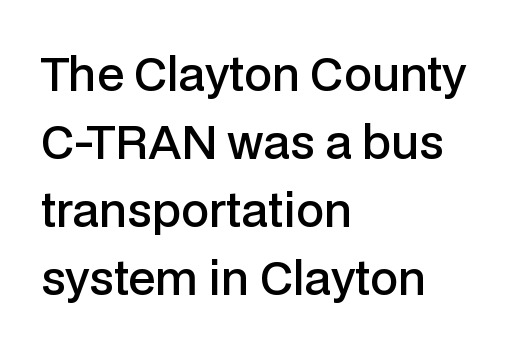
The image shows 45 px semibold sans-serif type, upright; set left-aligned, normal line spacing (1.51x), normal letter spacing, not underlined; low stroke contrast and a medium x-height.
